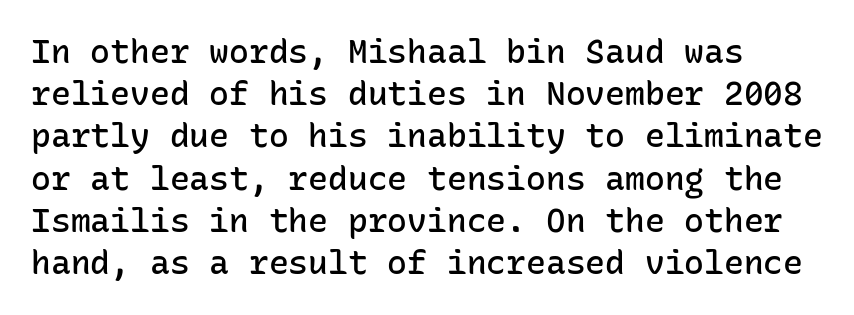
Every character sits straight up, as roman type does. The face used here is monospaced, like something from a code editor. Vertical spacing — default. The lines are quadded left. The passage shown is not underscored anywhere. Unlike a traditional serif, this face leaves its strokes unadorned.
